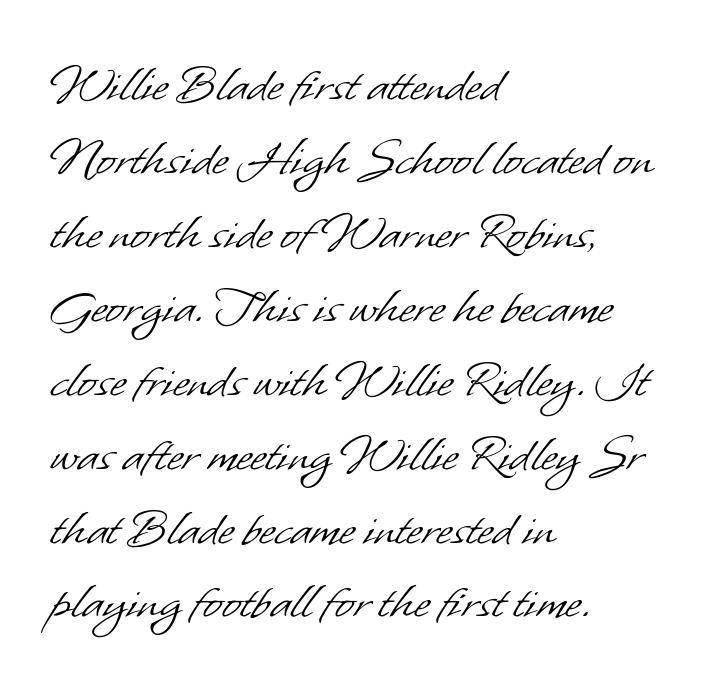
{"serif": "no", "bold": "no", "weight": "light", "width": "normal", "stroke_contrast": "low", "x_height": "small", "monospaced": "no", "underline": "no", "align": "left", "line_spacing": "normal", "line_spacing_ratio": 1.32, "letter_spacing": "normal", "letter_spacing_em": 0.0, "glyph_px": 56}
